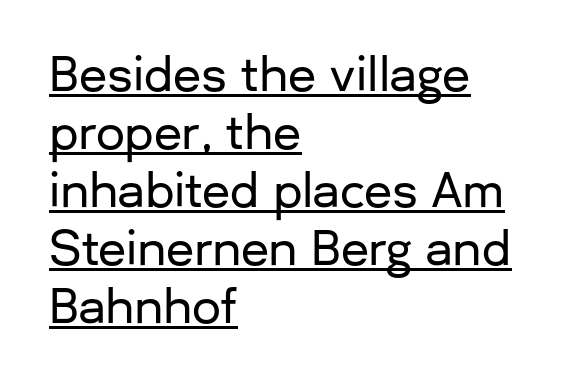
Q: Is the text italic (slanted)? A: No, it is upright.
Q: Is the typeface a serif or a sans-serif typeface? A: Sans-serif.
Q: Is the text underlined? A: Yes.
Q: How is the paragraph aligned? A: Left-aligned.
Q: Is the spacing between letters normal or unusually wide? A: Normal.
Q: Is the spacing between lines tight, normal or loose? A: Normal.
Q: Width (condensed, normal, or wide)? A: Normal.
Q: Stroke contrast? A: Low.
Q: x-height? A: Medium.
Q: Monospaced? A: No.
